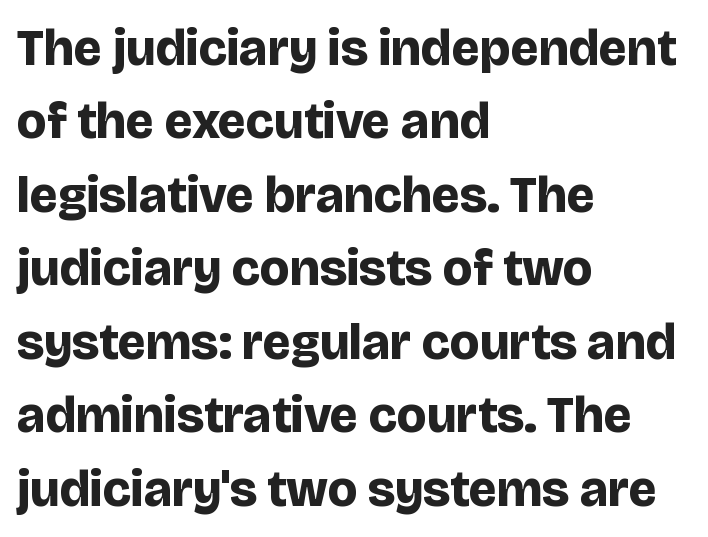
Note the varied advance widths — an 'i' is clearly narrower than an 'm'. The words here are not underlined. Nope, no serifs anywhere on these letters. The compositor pushed each line to the left boundary. Chunky letters — that's bold for sure. Upright lettering throughout.
